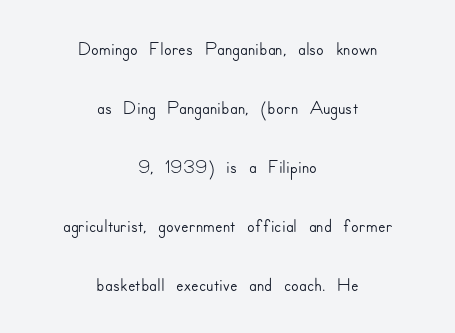
Q: Is the text italic (slanted)? A: No, it is upright.
Q: Is the typeface a serif or a sans-serif typeface? A: Sans-serif.
Q: Is the text underlined? A: No.
Q: How is the paragraph aligned? A: Centered.
Q: Is the spacing between letters normal or unusually wide? A: Normal.
Q: Is the spacing between lines tight, normal or loose? A: Loose.
Q: Width (condensed, normal, or wide)? A: Normal.
Q: Stroke contrast? A: Low.
Q: x-height? A: Small.
Q: Monospaced? A: No.
